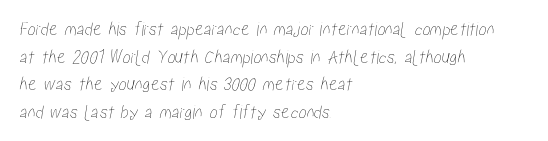
The image shows 20 px text type; set left-aligned, normal line spacing (1.38x), normal letter spacing, not underlined.
